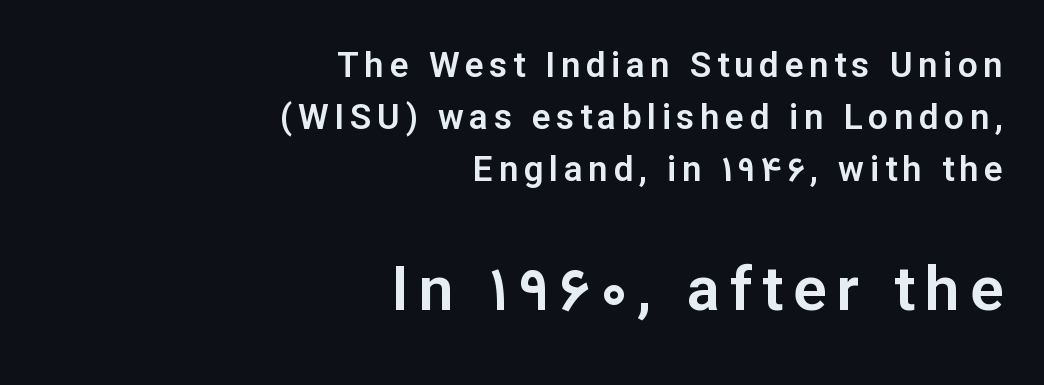
{"serif": "no", "italic": "no", "width": "normal", "stroke_contrast": "low", "x_height": "medium", "monospaced": "no", "underline": "no", "align": "right", "line_spacing": "normal", "line_spacing_ratio": 1.48, "larger_block": "second", "size_ratio": 1.77, "glyph_px": 62}
